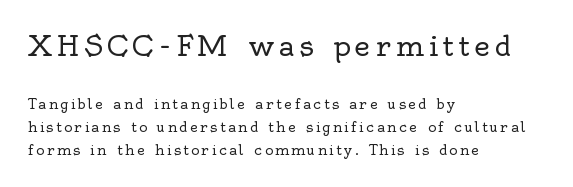
Q: Is the text bold? A: No.
Q: Is the text italic (slanted)? A: No, it is upright.
Q: Is the typeface a serif or a sans-serif typeface? A: Serif.
Q: Is the text underlined? A: No.
Q: How is the paragraph aligned? A: Left-aligned.
Q: Is the spacing between lines tight, normal or loose? A: Normal.
Q: Which block of text is set in a larger size, the first (top) or the second (bottom)? A: The first (top) one.
Q: Width (condensed, normal, or wide)? A: Normal.
Q: x-height? A: Small.
Q: Monospaced? A: No.
